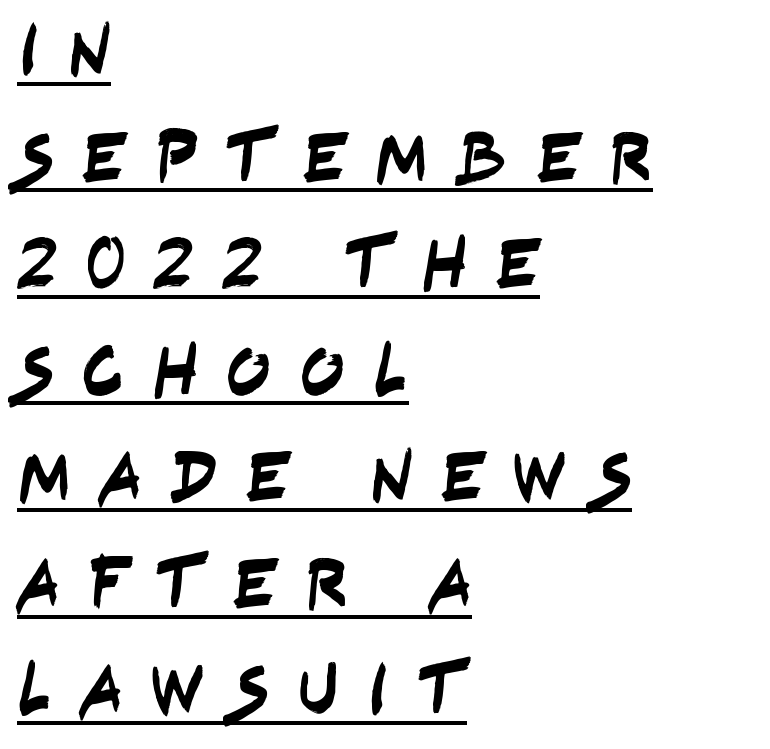
Compared with typical paragraphs, the rows here are spaced about the same. Each word looks stretched out because of the extra space between its letters. The font family rendered here belongs to the sans-serif group. This sample has the flowing, uneven cadence of proportional lettering.
